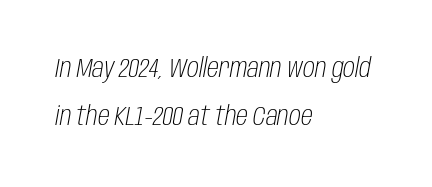
Q: Is the text bold? A: No.
Q: Is the text italic (slanted)? A: Yes, it leans right by about 10 degrees.
Q: Is the text underlined? A: No.
Q: How is the paragraph aligned? A: Left-aligned.
Q: Is the spacing between letters normal or unusually wide? A: Normal.
